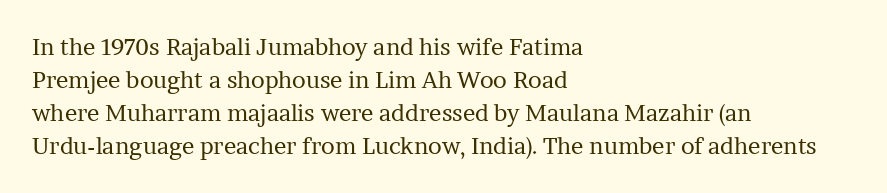
Q: Is the text bold? A: No.
Q: Is the text italic (slanted)? A: No, it is upright.
Q: Is the text underlined? A: No.
Q: How is the paragraph aligned? A: Left-aligned.
Q: Is the spacing between letters normal or unusually wide? A: Normal.
Q: Is the spacing between lines tight, normal or loose? A: Normal.
